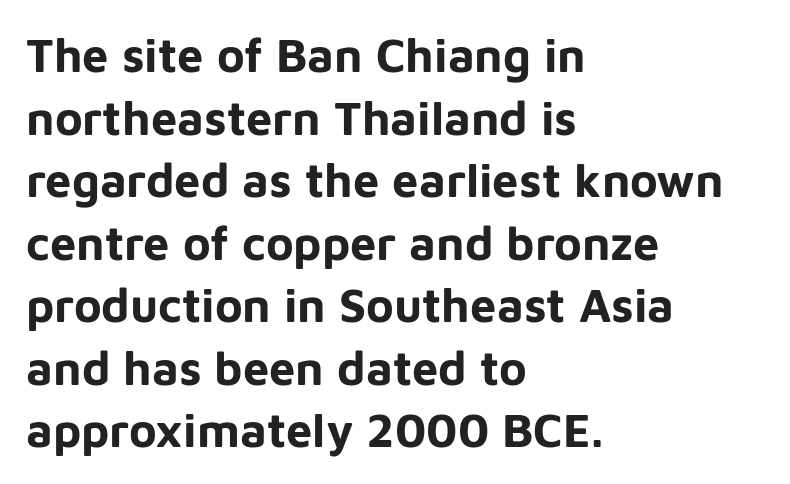
{"serif": "no", "italic": "no", "bold": "yes", "weight": "bold", "width": "normal", "stroke_contrast": "low", "x_height": "medium", "monospaced": "no", "underline": "no", "align": "left", "line_spacing": "normal", "line_spacing_ratio": 1.33, "letter_spacing": "normal", "letter_spacing_em": 0.0, "glyph_px": 47}
